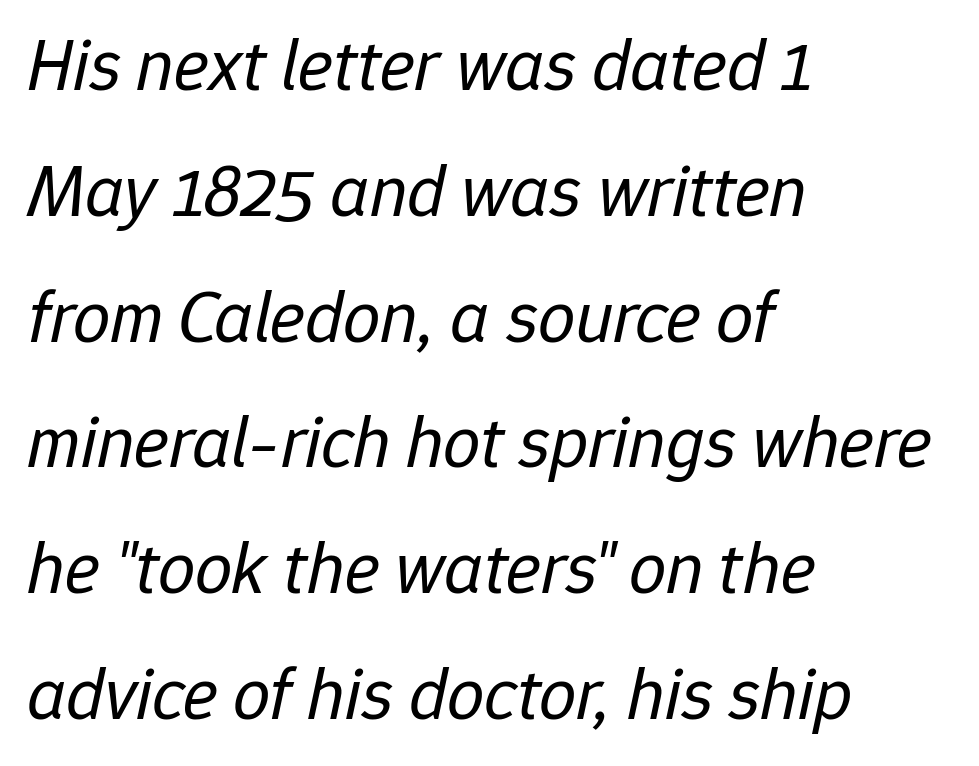
The image shows 74 px regular-weight type, italic (leaning right); set left-aligned, normal line spacing (1.7x), normal letter spacing, not underlined; low stroke contrast and a medium x-height.
